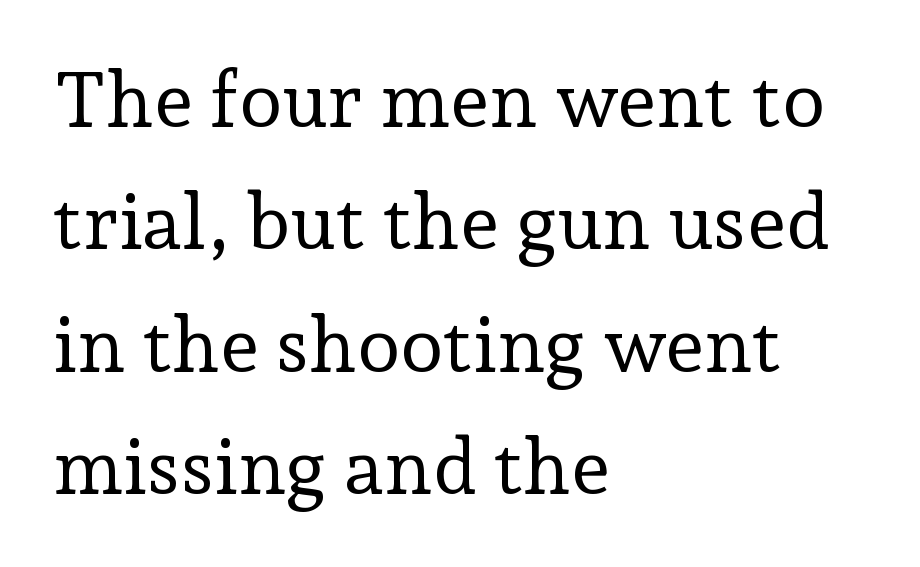
{"serif": "yes", "italic": "no", "bold": "no", "weight": "regular", "width": "normal", "stroke_contrast": "low", "x_height": "medium", "monospaced": "no", "underline": "no", "align": "left", "line_spacing": "normal", "line_spacing_ratio": 1.57, "letter_spacing": "normal", "letter_spacing_em": 0.0, "glyph_px": 78}
